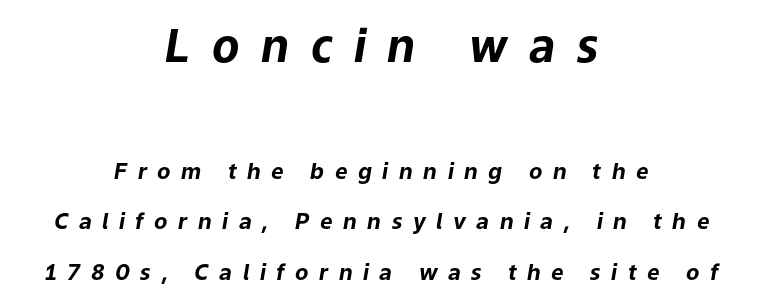
Compared with a flush-left layout, this one balances lines on the center instead. The initial chunk of copy outweighs the following chunk in type size. Tracking value appears strongly positive — letters spread wide. Looks like regular typesetting: each glyph gets only the width it needs. How would I describe the line gaps? Wide and relaxed.
